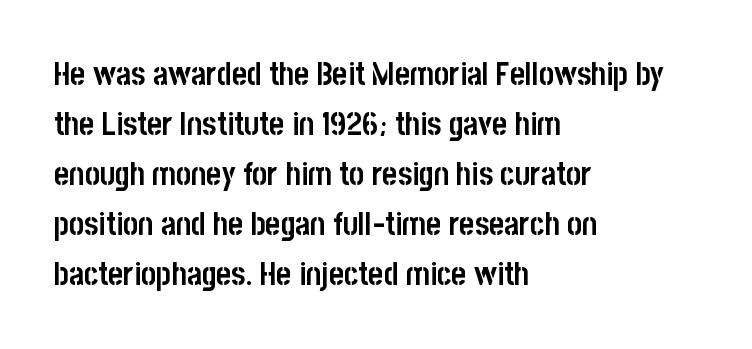
Q: Is the text bold? A: Yes.
Q: Is the text italic (slanted)? A: No, it is upright.
Q: Is the typeface a serif or a sans-serif typeface? A: Sans-serif.
Q: Is the text underlined? A: No.
Q: How is the paragraph aligned? A: Left-aligned.
Q: Is the spacing between letters normal or unusually wide? A: Normal.
Q: Is the spacing between lines tight, normal or loose? A: Normal.
Q: Width (condensed, normal, or wide)? A: Condensed.
Q: Stroke contrast? A: Low.
Q: x-height? A: Large.
Q: Monospaced? A: No.
